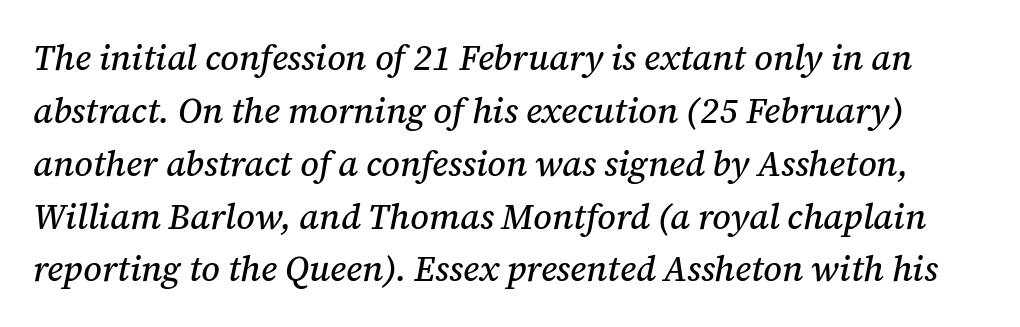
The face used here is seriffed, in the tradition of book romans. How would I describe the line gaps? Plain and ordinary. Standard letterfit; no display-style spreading of the glyphs. Note the varied advance widths — an 'i' is clearly narrower than an 'm'.
